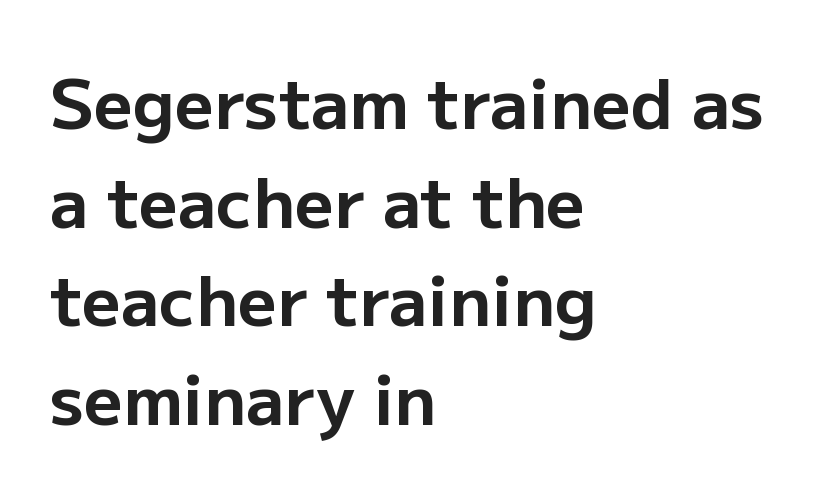
The image shows 68 px bold sans-serif type, upright; set left-aligned, normal line spacing (1.45x), normal letter spacing, not underlined; low stroke contrast and a medium x-height.
